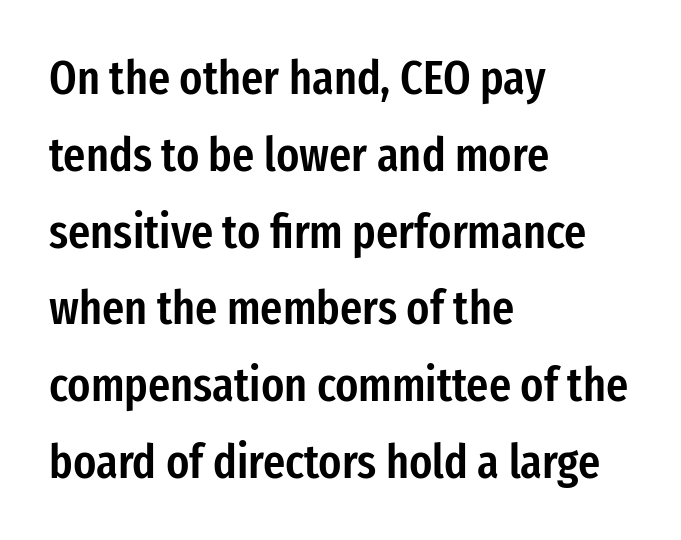
Q: Is the text bold? A: Semi-bold.
Q: Is the text italic (slanted)? A: No, it is upright.
Q: Is the typeface a serif or a sans-serif typeface? A: Sans-serif.
Q: Is the text underlined? A: No.
Q: How is the paragraph aligned? A: Left-aligned.
Q: Is the spacing between letters normal or unusually wide? A: Normal.
Q: Is the spacing between lines tight, normal or loose? A: Normal.
Q: Width (condensed, normal, or wide)? A: Condensed.
Q: Stroke contrast? A: Low.
Q: x-height? A: Medium.
Q: Monospaced? A: No.
